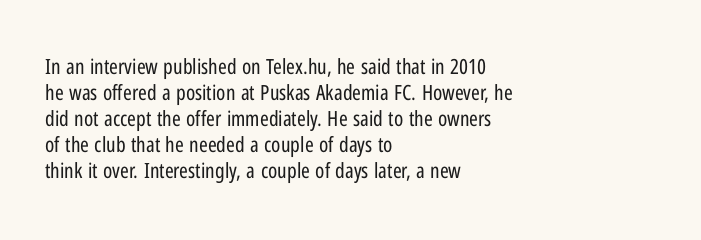
The typography opts for an upright posture over an oblique one. Unmarked baselines from the first word to the last. Students, note that the glyphs here touch the page at normal intervals. Which margin do the lines hug? The left one — the right edge is uneven. The typesetting does not lean heavy: it is not bold.
